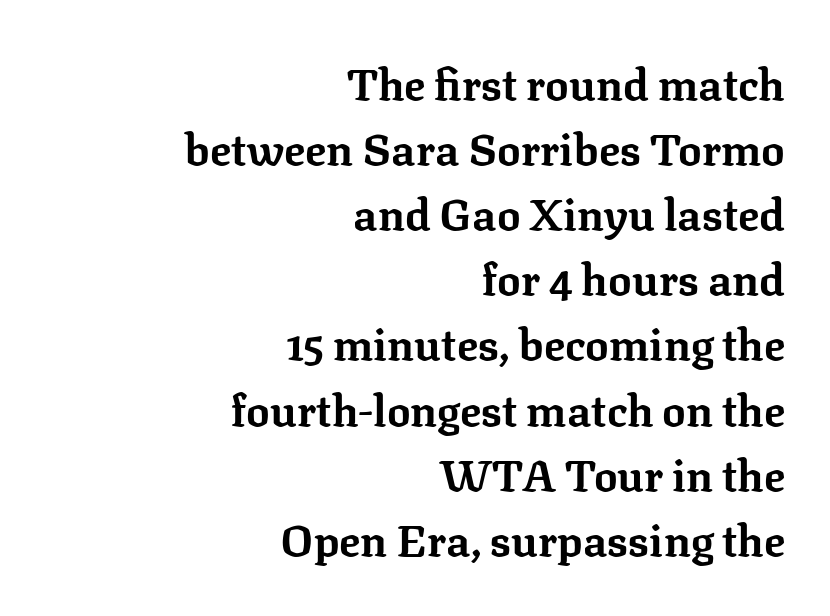
This sample has the flowing, uneven cadence of proportional lettering. Quick note: interline space is typical. This sample uses an upright cut, with every glyph sitting square on the baseline. This sample uses plain, unmodified letter spacing. The lines in this sample share a right terminus and differ only in where they begin.
